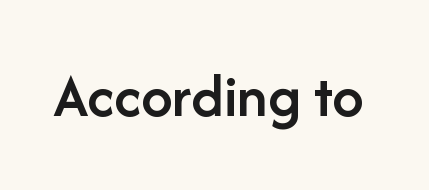
{"serif": "no", "italic": "no", "bold": "semi", "weight": "semibold", "width": "normal", "stroke_contrast": "low", "x_height": "medium", "monospaced": "no", "underline": "no", "letter_spacing": "normal", "letter_spacing_em": 0.0, "glyph_px": 63}
